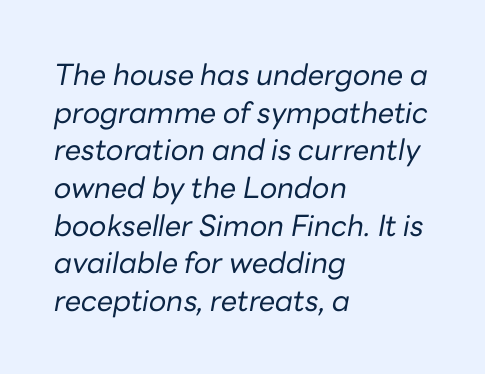
The image shows 29 px regular-weight type, italic (leaning right); set left-aligned, normal line spacing (1.3x), normal letter spacing, not underlined; low stroke contrast and a medium x-height.
